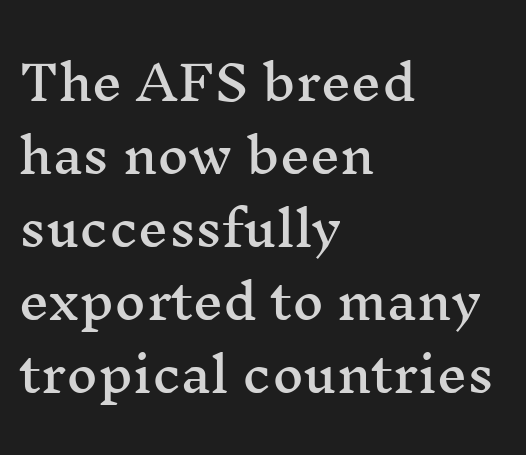
The image shows 48 px wide serif type, upright; set left-aligned, normal line spacing (1.52x), normal letter spacing, not underlined; medium stroke contrast and a medium x-height.
